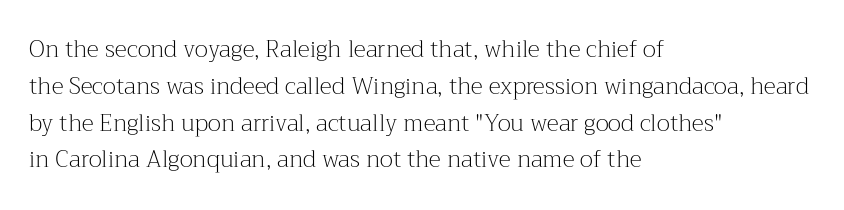
Q: Is the text bold? A: No.
Q: Is the text italic (slanted)? A: No, it is upright.
Q: Is the text underlined? A: No.
Q: How is the paragraph aligned? A: Left-aligned.
Q: Is the spacing between letters normal or unusually wide? A: Normal.
Q: Is the spacing between lines tight, normal or loose? A: Normal.
